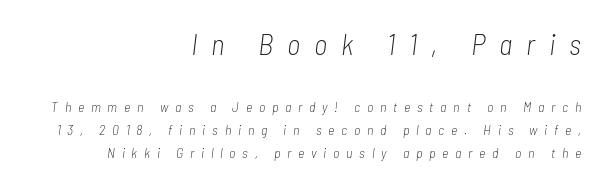
The image shows 29 px light, condensed type, italic (leaning right); set right-aligned, normal line spacing (1.67x), unusually wide letter spacing (+0.48 em), not underlined; the first (top) block is 2.07x larger; low stroke contrast and a medium x-height.
